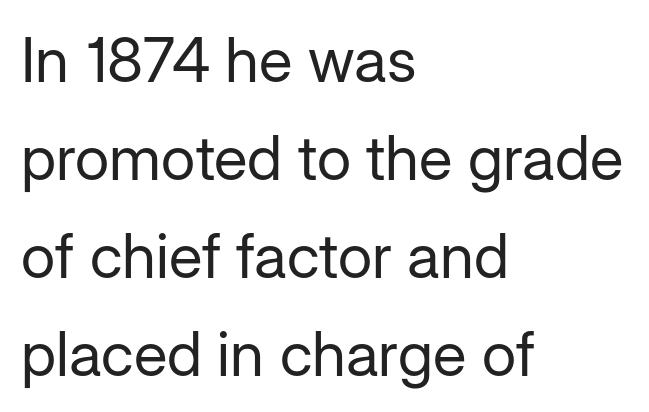
Each stroke keeps to a modest, everyday thickness or less. This is the regular roman posture of the typeface. The letters sit at their default tracking, neither squeezed nor spread. Horizontal alignment here is leftward, the default for most running prose. Looks like regular typesetting: each glyph gets only the width it needs. The designer left line spacing at the default.
